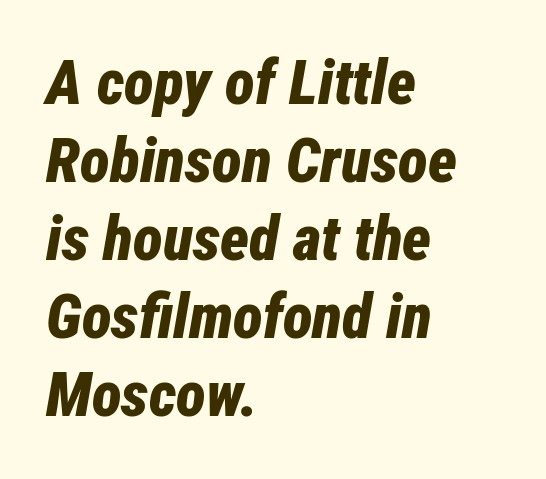
The image shows 62 px bold, condensed type, italic (leaning right); set left-aligned, normal line spacing (1.26x), normal letter spacing, not underlined; low stroke contrast and a medium x-height.
